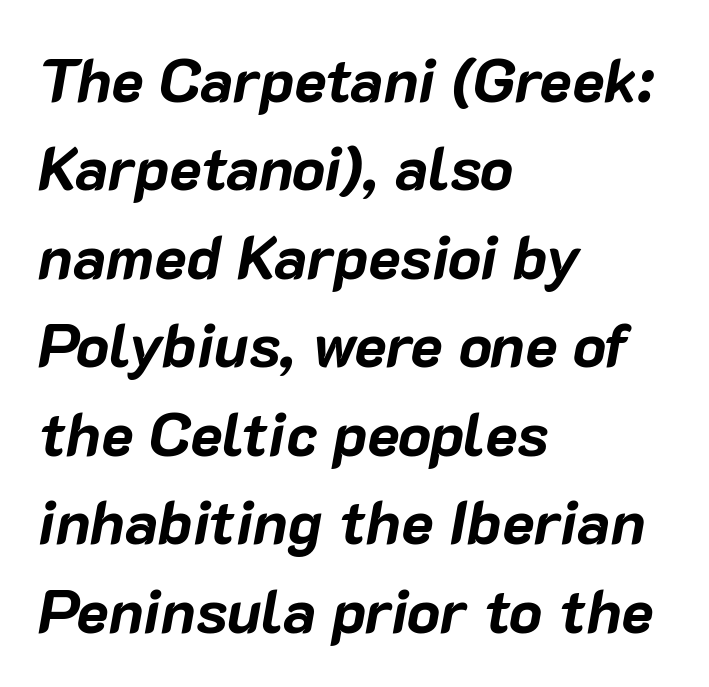
The image shows 61 px bold type, italic (leaning right); set left-aligned, normal line spacing (1.45x), normal letter spacing, not underlined; low stroke contrast and a medium x-height.
